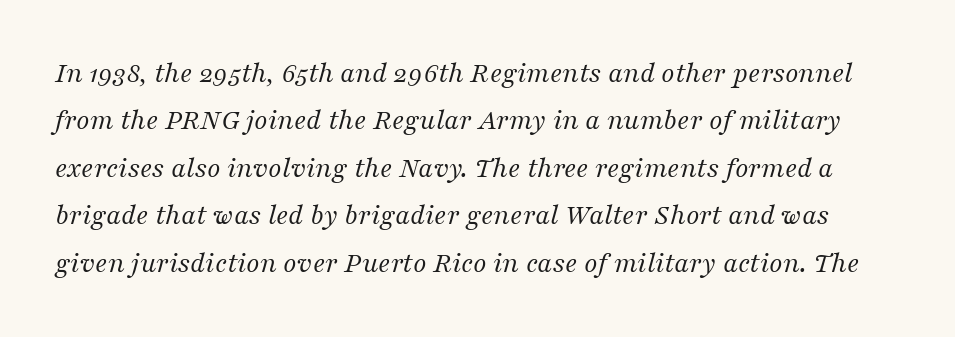
{"serif": "yes", "italic": "yes", "lean": "right", "slant_degrees": 16, "bold": "no", "weight": "regular", "width": "normal", "stroke_contrast": "medium", "x_height": "medium", "monospaced": "no", "underline": "no", "line_spacing": "normal", "line_spacing_ratio": 1.58, "letter_spacing": "normal", "letter_spacing_em": 0.0, "glyph_px": 30}
